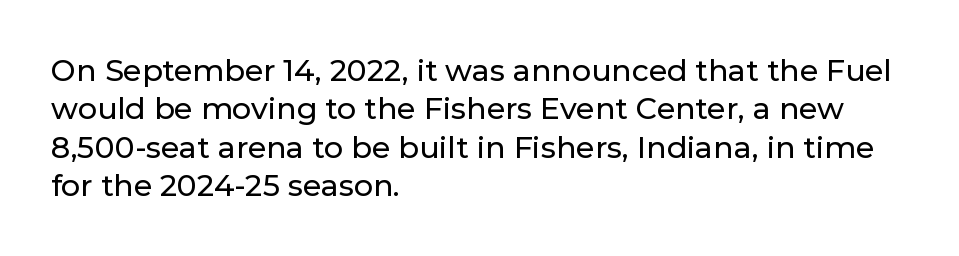
{"serif": "no", "italic": "no", "width": "normal", "stroke_contrast": "low", "x_height": "medium", "monospaced": "no", "underline": "no", "align": "left", "line_spacing": "normal", "line_spacing_ratio": 1.28, "letter_spacing": "normal", "letter_spacing_em": 0.0, "glyph_px": 30}
